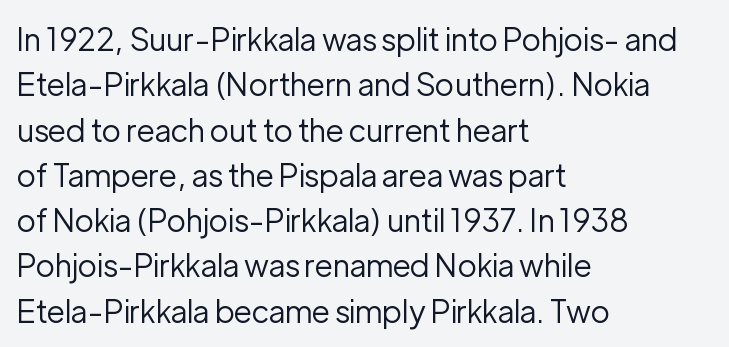
Q: Is the text bold? A: No.
Q: Is the text italic (slanted)? A: No, it is upright.
Q: Is the typeface a serif or a sans-serif typeface? A: Sans-serif.
Q: Is the text underlined? A: No.
Q: How is the paragraph aligned? A: Left-aligned.
Q: Is the spacing between letters normal or unusually wide? A: Normal.
Q: Is the spacing between lines tight, normal or loose? A: Normal.
Q: Width (condensed, normal, or wide)? A: Normal.
Q: Stroke contrast? A: Low.
Q: x-height? A: Medium.
Q: Monospaced? A: No.
